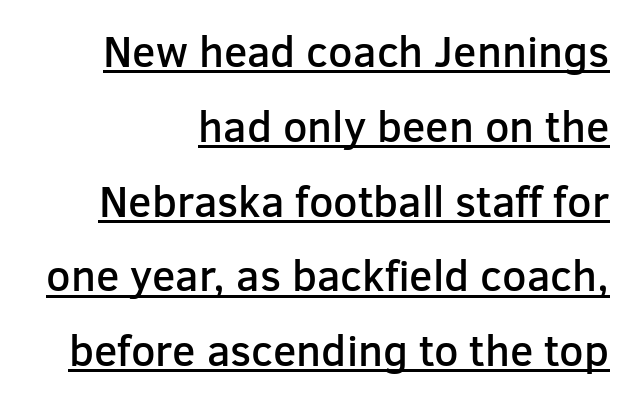
{"serif": "no", "italic": "no", "bold": "semi", "weight": "semibold", "width": "normal", "stroke_contrast": "low", "x_height": "medium", "monospaced": "no", "underline": "yes", "align": "right", "line_spacing_ratio": 1.74, "letter_spacing": "normal", "letter_spacing_em": 0.0, "glyph_px": 43}
